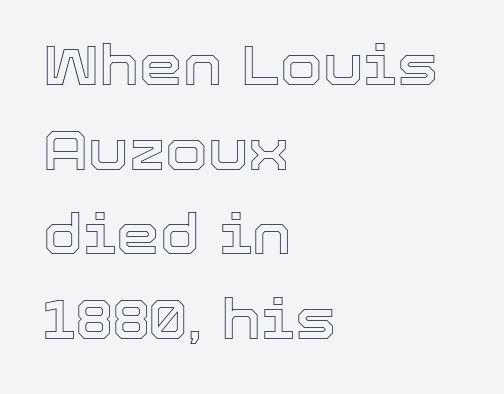
Caption: standard tracking, unaltered. Typeset ragged right — the left edge is the straight one. If you measured baseline to baseline, you'd find a middling distance. You can tell it's not italic because the verticals are truly vertical.
